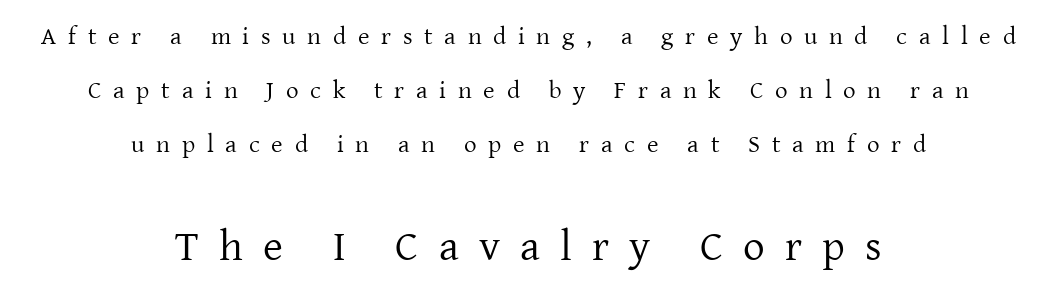
The glyphs are unaccompanied by any horizontal stroke below them. Tracking value appears strongly positive — letters spread wide. The letters carry serifs — small finishing strokes at the ends of their stems. Is there any slant? The stems are plumb. Every row of glyphs is offset so its center matches the block's center. Vertical spacing — loose.
